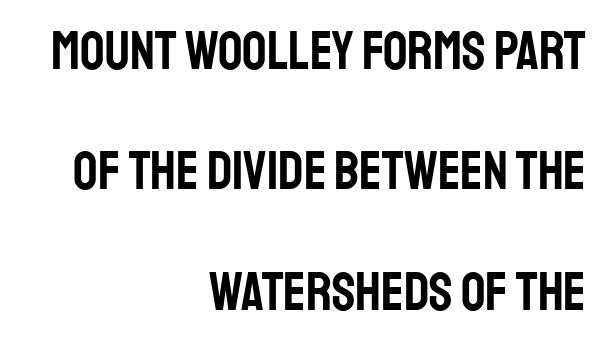
Q: Is the text italic (slanted)? A: No, it is upright.
Q: Is the typeface a serif or a sans-serif typeface? A: Sans-serif.
Q: Is the text underlined? A: No.
Q: How is the paragraph aligned? A: Right-aligned.
Q: Is the spacing between letters normal or unusually wide? A: Normal.
Q: Is the spacing between lines tight, normal or loose? A: Loose.
Q: Width (condensed, normal, or wide)? A: Condensed.
Q: Stroke contrast? A: Low.
Q: x-height? A: Large.
Q: Monospaced? A: No.
